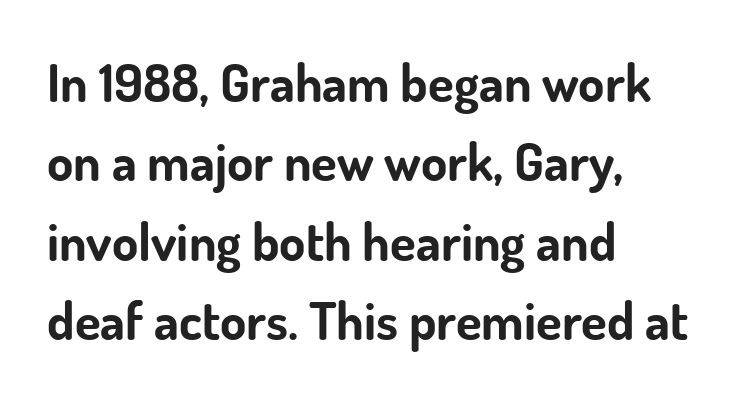
The image shows 53 px bold sans-serif type, upright; set left-aligned, normal line spacing (1.5x), normal letter spacing, not underlined; low stroke contrast and a small x-height.
